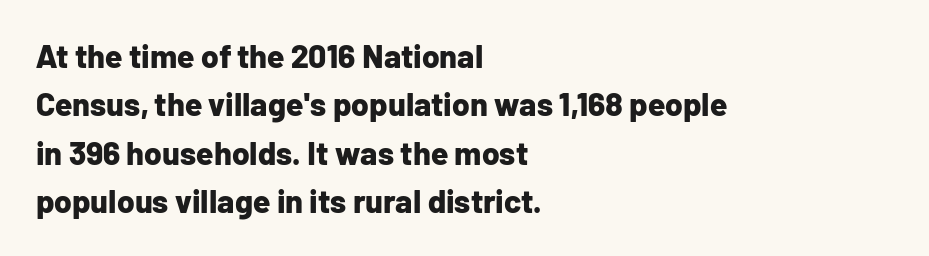
{"serif": "no", "italic": "no", "bold": "yes", "weight": "bold", "width": "normal", "stroke_contrast": "low", "x_height": "medium", "monospaced": "no", "underline": "no", "align": "left", "line_spacing": "normal", "line_spacing_ratio": 1.51, "letter_spacing": "normal", "letter_spacing_em": 0.0, "glyph_px": 32}
